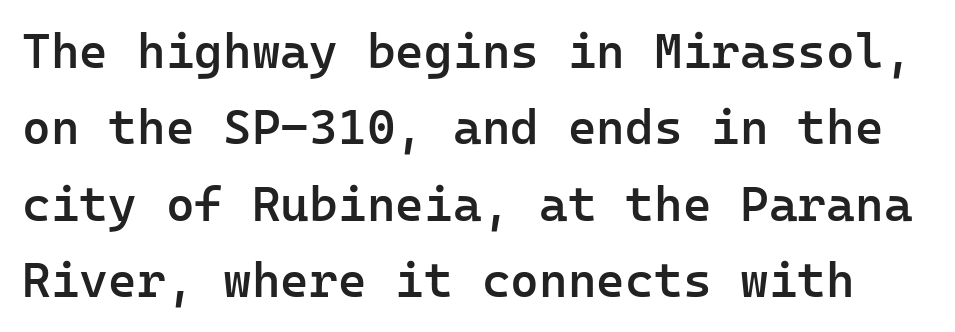
{"serif": "no", "italic": "no", "bold": "semi", "weight": "semibold", "width": "normal", "stroke_contrast": "low", "x_height": "medium", "monospaced": "yes", "underline": "no", "line_spacing": "normal", "line_spacing_ratio": 1.56, "letter_spacing": "normal", "letter_spacing_em": 0.0, "glyph_px": 49}
